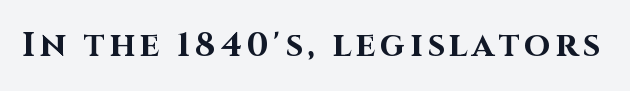
{"serif": "no", "italic": "no", "bold": "yes", "weight": "bold", "width": "normal", "stroke_contrast": "high", "x_height": "large", "monospaced": "no", "underline": "no", "glyph_px": 34}
